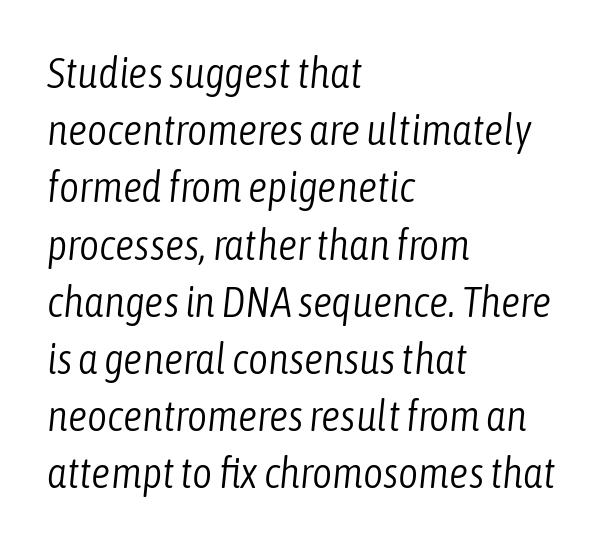
The image shows 43 px light, condensed type, italic (leaning right); set left-aligned, normal line spacing (1.33x), normal letter spacing, not underlined; low stroke contrast and a medium x-height.
